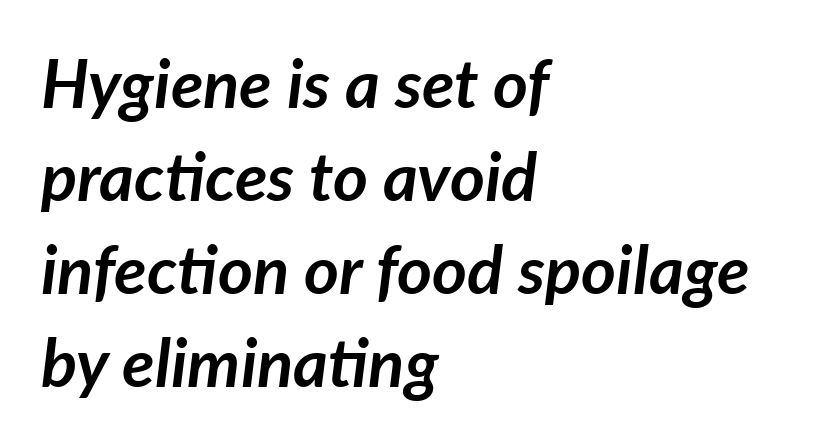
The image shows 67 px semibold type, italic (leaning right); set left-aligned, normal line spacing (1.39x), normal letter spacing, not underlined; low stroke contrast and a medium x-height.
